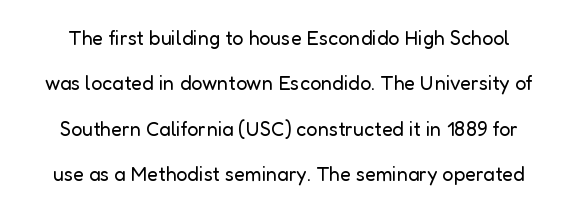
The image shows 20 px text type, upright; set loose line spacing (2.27x), normal letter spacing, not underlined.
